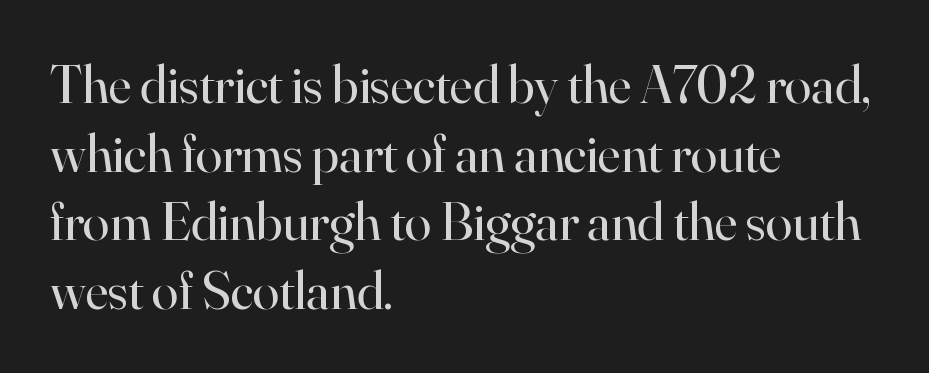
Q: Is the text bold? A: No.
Q: Is the text italic (slanted)? A: No, it is upright.
Q: Is the typeface a serif or a sans-serif typeface? A: Serif.
Q: Is the text underlined? A: No.
Q: How is the paragraph aligned? A: Left-aligned.
Q: Is the spacing between letters normal or unusually wide? A: Normal.
Q: Is the spacing between lines tight, normal or loose? A: Normal.
Q: Width (condensed, normal, or wide)? A: Normal.
Q: Stroke contrast? A: High.
Q: x-height? A: Small.
Q: Monospaced? A: No.
